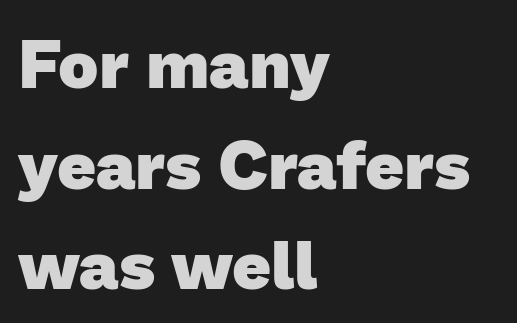
The image shows 68 px heavy sans-serif type; set left-aligned, normal line spacing (1.48x), normal letter spacing, not underlined; low stroke contrast and a medium x-height.
